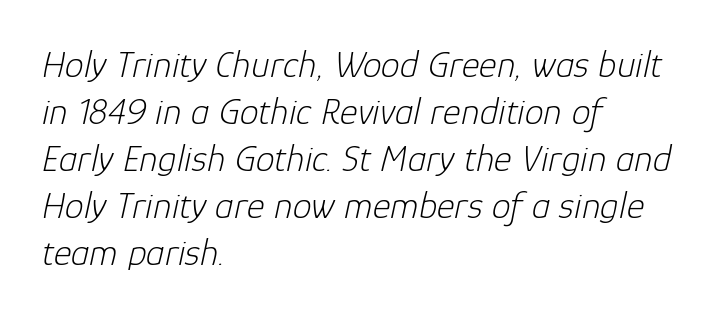
Q: Is the text bold? A: No.
Q: Is the text italic (slanted)? A: Yes, it leans right by about 12 degrees.
Q: Is the text underlined? A: No.
Q: How is the paragraph aligned? A: Left-aligned.
Q: Is the spacing between letters normal or unusually wide? A: Normal.
Q: Width (condensed, normal, or wide)? A: Normal.
Q: Stroke contrast? A: Low.
Q: x-height? A: Medium.
Q: Monospaced? A: No.
